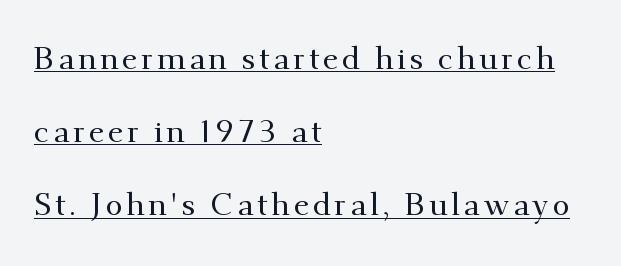
The image shows 31 px serif type, upright; set left-aligned, loose line spacing (2.36x), underlined; medium stroke contrast and a small x-height.
